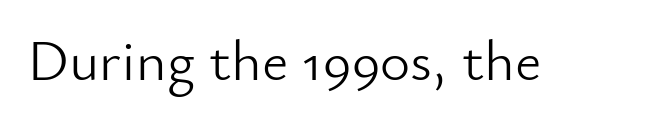
The image shows 58 px light sans-serif type, upright; set normal letter spacing, not underlined; low stroke contrast and a small x-height.
